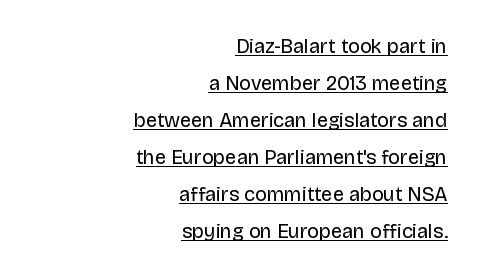
{"italic": "no", "bold": "no", "underline": "yes", "align": "right", "line_spacing_ratio": 1.85, "letter_spacing": "normal", "letter_spacing_em": 0.0, "glyph_px": 20}
